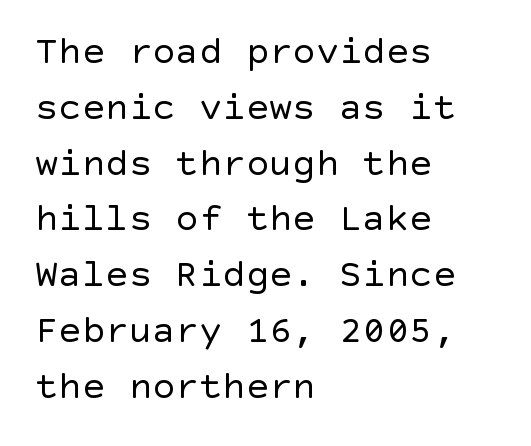
{"serif": "no", "italic": "no", "bold": "no", "weight": "regular", "width": "normal", "x_height": "large", "underline": "no", "align": "left", "line_spacing": "normal", "line_spacing_ratio": 1.43, "letter_spacing": "normal", "letter_spacing_em": 0.0, "glyph_px": 39}
